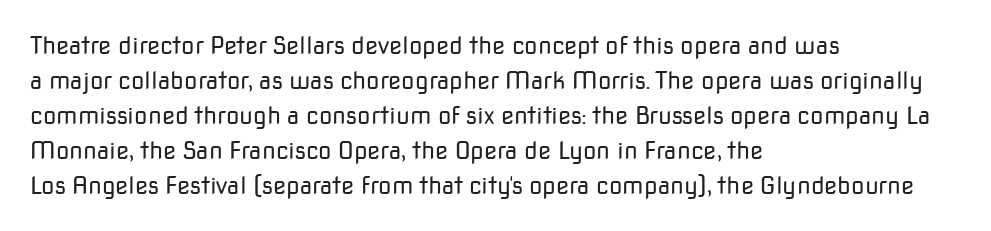
The image shows 24 px text type, upright; set left-aligned, normal line spacing (1.46x), normal letter spacing, not underlined.
